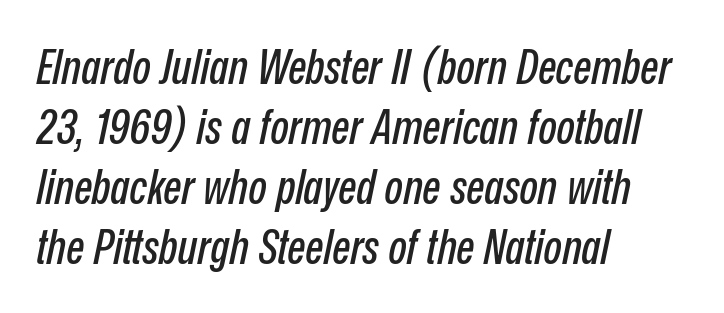
The image shows 48 px condensed type, italic (leaning right); set left-aligned, normal line spacing (1.25x), normal letter spacing, not underlined; low stroke contrast and a medium x-height.
